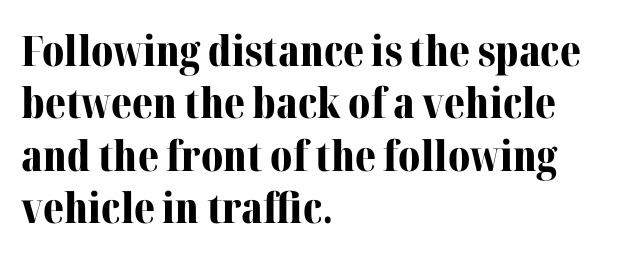
{"serif": "yes", "italic": "no", "bold": "yes", "weight": "bold", "width": "normal", "stroke_contrast": "medium", "x_height": "medium", "monospaced": "no", "underline": "no", "align": "left", "line_spacing": "normal", "line_spacing_ratio": 1.25, "letter_spacing": "normal", "letter_spacing_em": 0.0, "glyph_px": 42}
